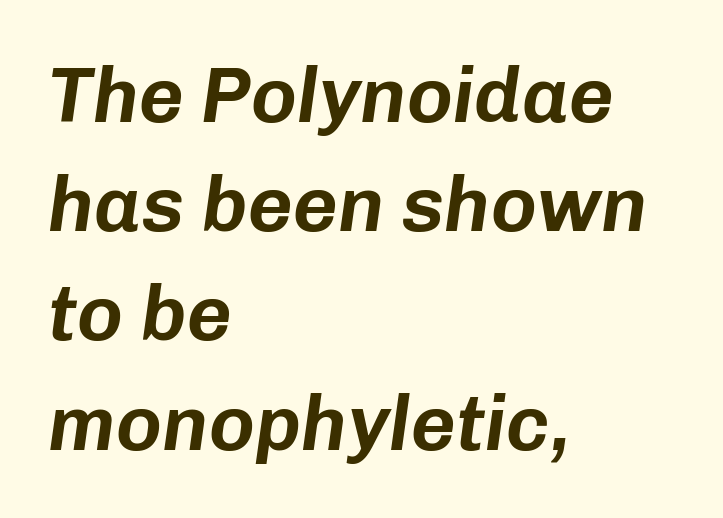
{"italic": "yes", "lean": "right", "slant_degrees": 8, "width": "normal", "stroke_contrast": "low", "x_height": "medium", "monospaced": "no", "underline": "no", "align": "left", "line_spacing": "normal", "line_spacing_ratio": 1.4, "letter_spacing": "normal", "letter_spacing_em": 0.0, "glyph_px": 78}
